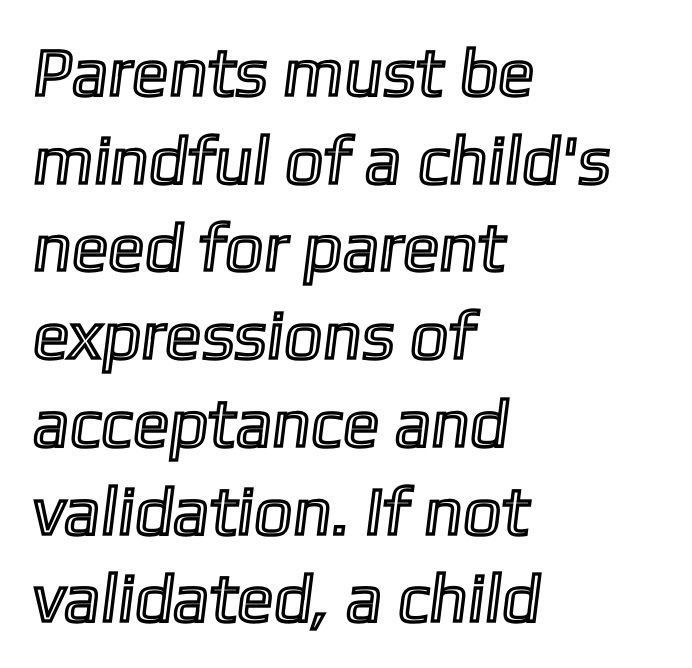
Teacher's note: observe the even left margin — that is flush-left alignment. Reading down the column, the eye jumps a familiar distance to each next line. Each letter keeps its own natural width here, so spacing adapts to shape. Observe the ordinary spacing: letters are neighbours, not strangers. Has an underline been added? It has not.
